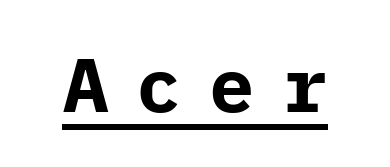
{"serif": "no", "italic": "no", "bold": "yes", "weight": "bold", "width": "normal", "stroke_contrast": "low", "x_height": "medium", "underline": "yes", "letter_spacing": "wide", "letter_spacing_em": 0.36, "glyph_px": 76}
